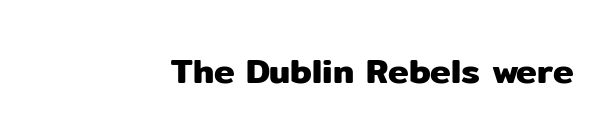
The image shows 35 px sans-serif type, upright; set normal letter spacing, not underlined; low stroke contrast and a medium x-height.
